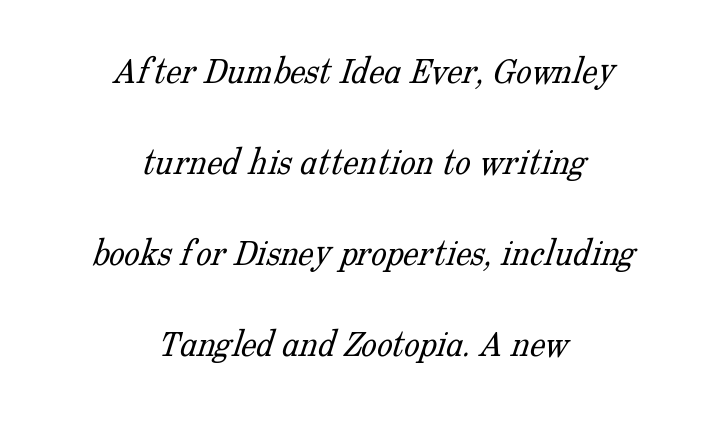
Q: Is the text bold? A: No.
Q: Is the typeface a serif or a sans-serif typeface? A: Serif.
Q: Is the text underlined? A: No.
Q: How is the paragraph aligned? A: Centered.
Q: Is the spacing between letters normal or unusually wide? A: Normal.
Q: Is the spacing between lines tight, normal or loose? A: Loose.
Q: Width (condensed, normal, or wide)? A: Normal.
Q: Stroke contrast? A: Low.
Q: x-height? A: Medium.
Q: Monospaced? A: No.
